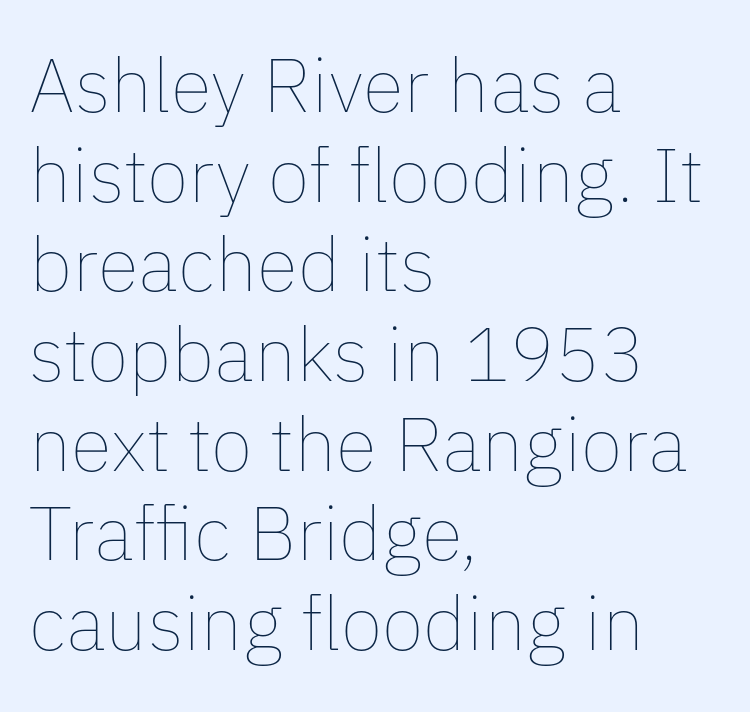
{"italic": "no", "bold": "no", "weight": "thin", "width": "normal", "stroke_contrast": "low", "x_height": "medium", "monospaced": "no", "underline": "no", "align": "left", "line_spacing_ratio": 1.18, "letter_spacing": "normal", "letter_spacing_em": 0.0, "glyph_px": 76}
